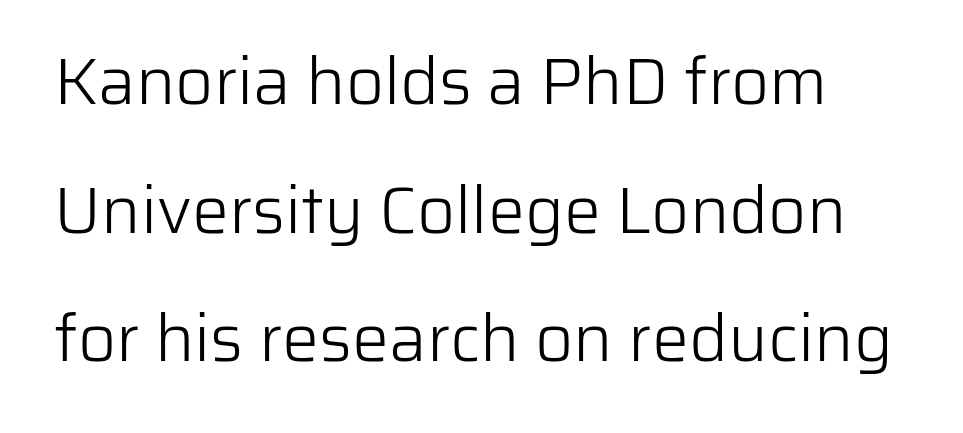
{"serif": "no", "italic": "no", "bold": "no", "weight": "light", "width": "normal", "stroke_contrast": "low", "x_height": "medium", "monospaced": "no", "underline": "no", "line_spacing": "loose", "line_spacing_ratio": 1.95, "letter_spacing": "normal", "letter_spacing_em": 0.0, "glyph_px": 66}
